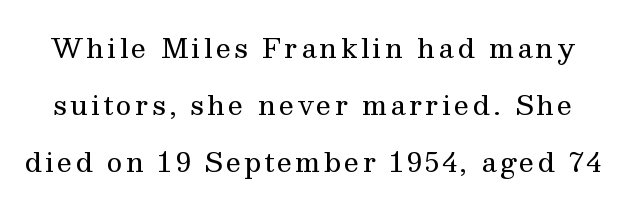
{"italic": "no", "bold": "no", "underline": "no", "line_spacing": "loose", "line_spacing_ratio": 2.12, "glyph_px": 27}
